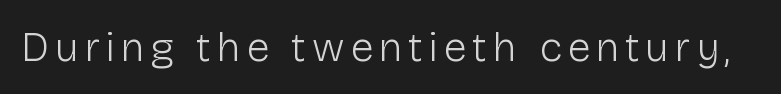
The image shows 42 px light sans-serif type, upright; set not underlined; low stroke contrast and a medium x-height.
